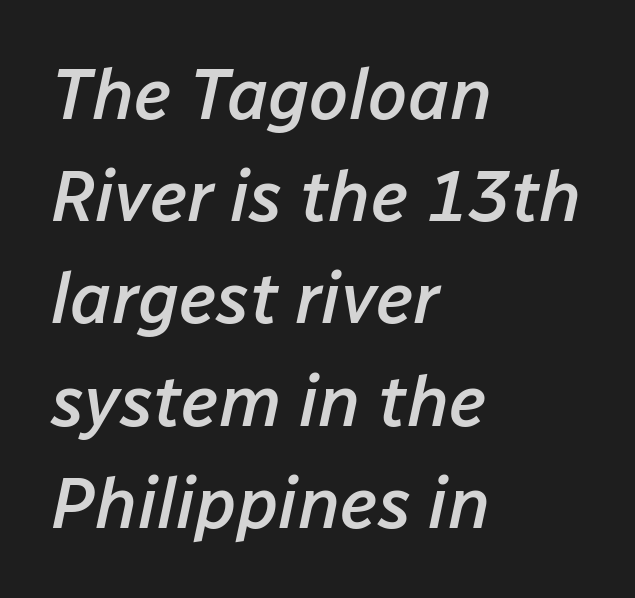
The image shows 71 px semibold type, italic (leaning right); set left-aligned, normal line spacing (1.44x), normal letter spacing, not underlined; low stroke contrast and a medium x-height.
